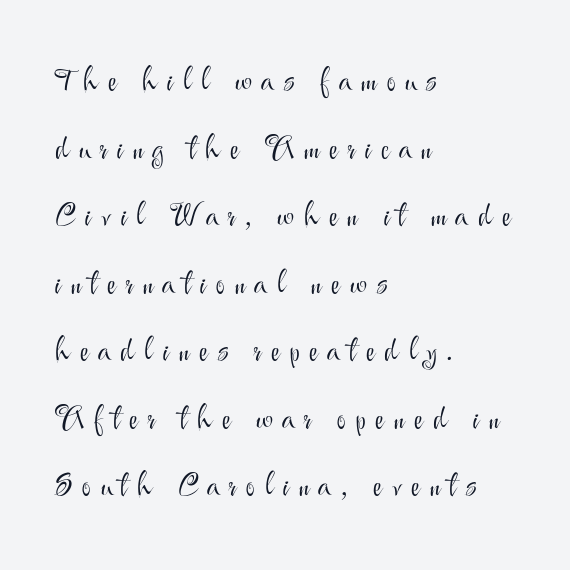
{"serif": "no", "bold": "no", "weight": "light", "width": "normal", "stroke_contrast": "medium", "x_height": "small", "monospaced": "no", "underline": "no", "align": "left", "line_spacing": "loose", "line_spacing_ratio": 2.18, "letter_spacing": "wide", "letter_spacing_em": 0.31, "glyph_px": 31}
